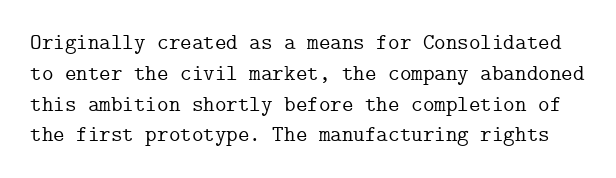
Q: Is the text italic (slanted)? A: No, it is upright.
Q: Is the text underlined? A: No.
Q: Is the spacing between letters normal or unusually wide? A: Normal.
Q: Is the spacing between lines tight, normal or loose? A: Normal.
